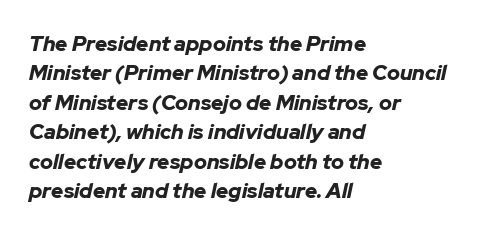
Q: Is the text bold? A: Yes.
Q: Is the text italic (slanted)? A: Yes, it leans right by about 12 degrees.
Q: Is the text underlined? A: No.
Q: How is the paragraph aligned? A: Left-aligned.
Q: Is the spacing between letters normal or unusually wide? A: Normal.
Q: Is the spacing between lines tight, normal or loose? A: Normal.
